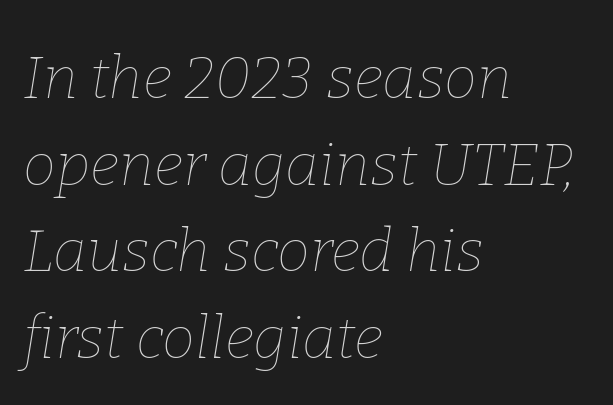
{"italic": "yes", "lean": "right", "slant_degrees": 9, "bold": "no", "weight": "thin", "width": "normal", "stroke_contrast": "low", "x_height": "medium", "monospaced": "no", "underline": "no", "align": "left", "line_spacing": "normal", "line_spacing_ratio": 1.47, "letter_spacing": "normal", "letter_spacing_em": 0.0, "glyph_px": 59}
